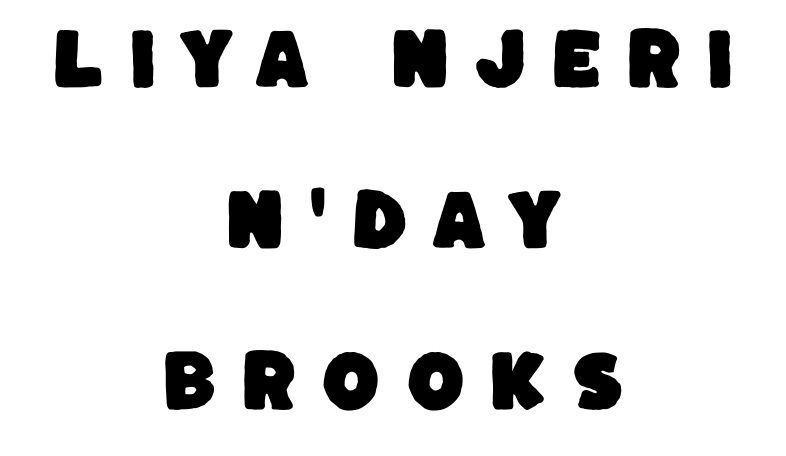
Q: Is the typeface a serif or a sans-serif typeface? A: Sans-serif.
Q: Is the text underlined? A: No.
Q: How is the paragraph aligned? A: Centered.
Q: Is the spacing between letters normal or unusually wide? A: Unusually wide.
Q: Is the spacing between lines tight, normal or loose? A: Loose.
Q: Width (condensed, normal, or wide)? A: Normal.
Q: Stroke contrast? A: Low.
Q: x-height? A: Large.
Q: Monospaced? A: No.
